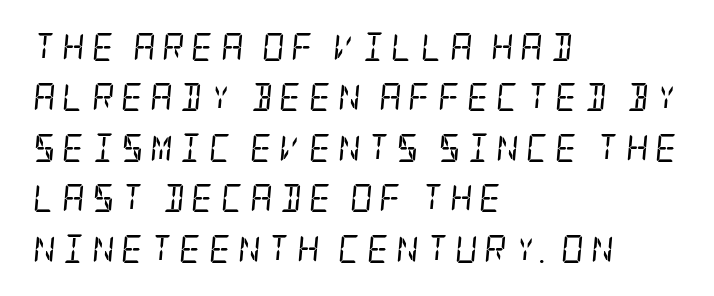
Little horizontal feet cap the strokes, marking this as serif type. These lines have a slow, spaced-out rhythm from letter to letter. The glyphs look as if they've been sheared to an angle. No chunkiness to these letters — they're not bold. The zone under the glyphs is completely vacant. This rendering uses left alignment, leaving the right contour irregular.
